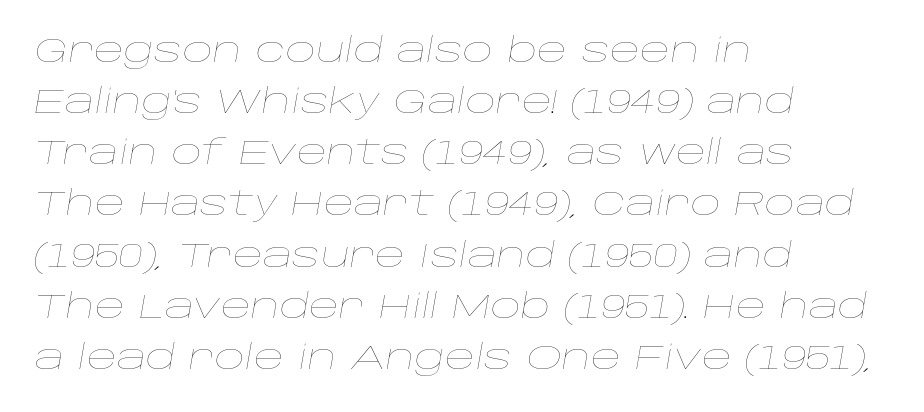
{"italic": "yes", "lean": "right", "slant_degrees": 10, "bold": "no", "weight": "thin", "width": "wide", "stroke_contrast": "low", "x_height": "large", "monospaced": "no", "underline": "no", "align": "left", "line_spacing": "normal", "line_spacing_ratio": 1.55, "letter_spacing": "normal", "letter_spacing_em": 0.0, "glyph_px": 33}
